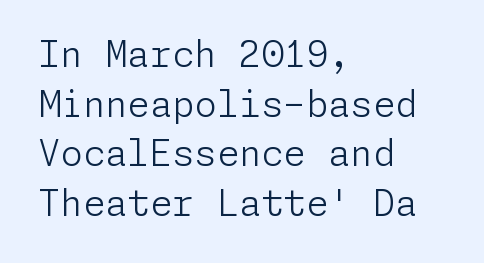
{"serif": "no", "italic": "no", "bold": "no", "weight": "light", "width": "normal", "stroke_contrast": "low", "x_height": "medium", "underline": "no", "align": "left", "line_spacing": "normal", "line_spacing_ratio": 1.38, "letter_spacing": "normal", "letter_spacing_em": 0.0, "glyph_px": 36}
